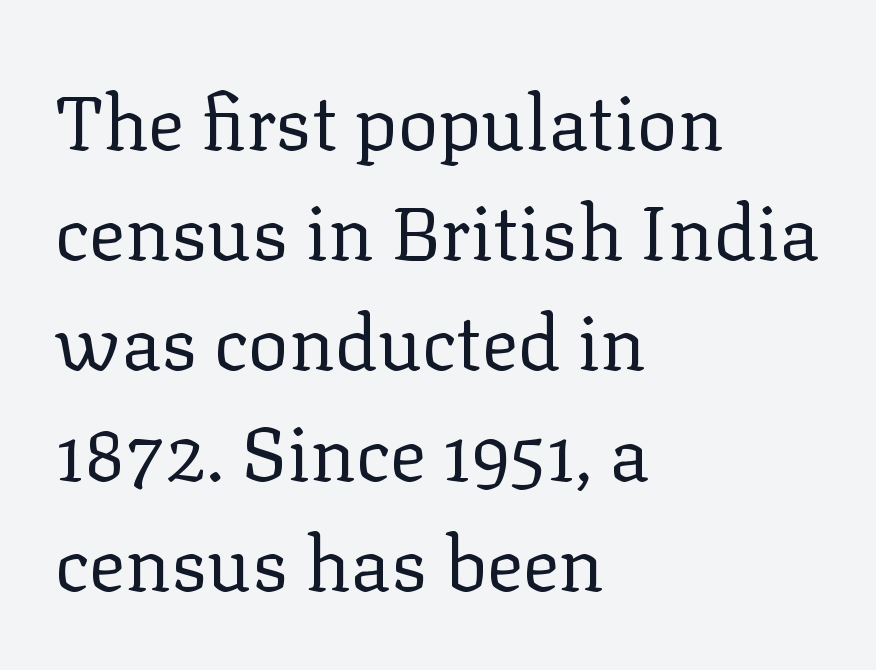
Observe the ordinary spacing: letters are neighbours, not strangers. The lettering stays uniformly vertical, giving the passage a roman look. Baseline-to-baseline distance is the conventional proportion of letter height. The glyphs are unaccompanied by any horizontal stroke below them. The passage shown is typeset with a serif family.
